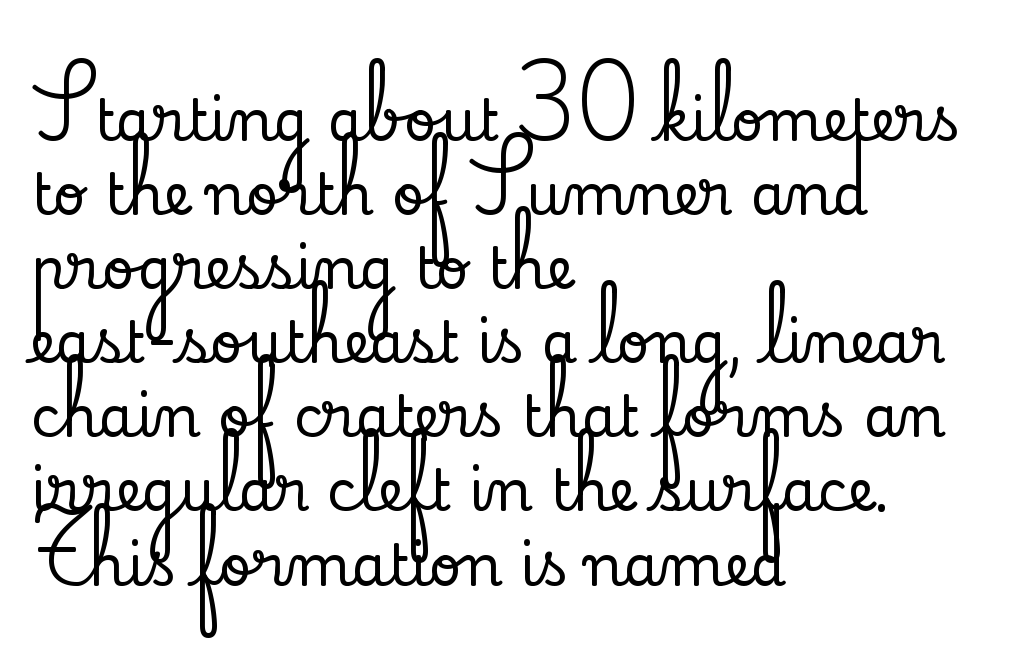
Line spacing here is normal. Think of a printed novel: that variable character pitch is what you see here. Between one letter and the next there's only the usual sliver of space. The area under the type is left untouched. In terms of letterform style, serifs are clearly present. A student would call this left alignment; a typographer would say flush left, rag right.
